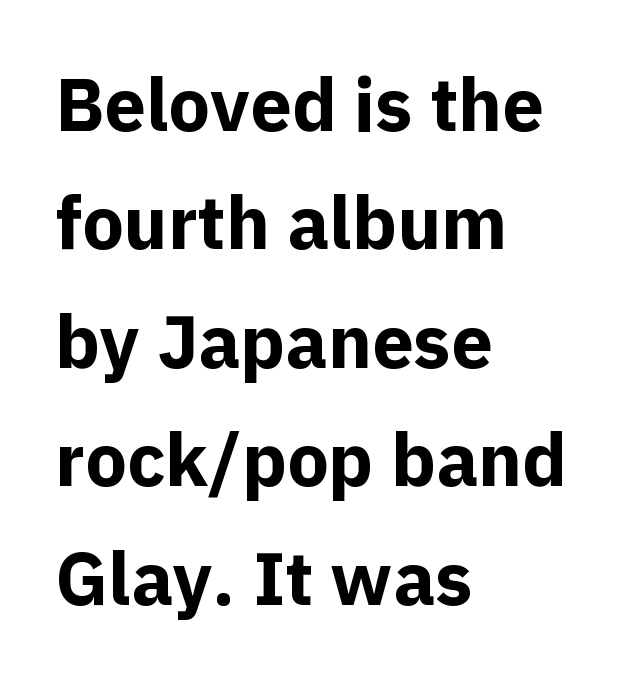
The image shows 74 px bold sans-serif type, upright; set left-aligned, normal line spacing (1.6x), normal letter spacing, not underlined; a medium x-height.
